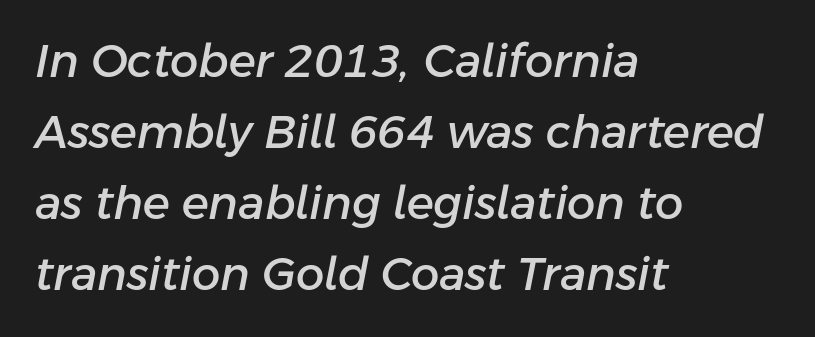
Q: Is the text italic (slanted)? A: Yes, it leans right by about 11 degrees.
Q: Is the text underlined? A: No.
Q: How is the paragraph aligned? A: Left-aligned.
Q: Is the spacing between letters normal or unusually wide? A: Normal.
Q: Is the spacing between lines tight, normal or loose? A: Normal.
Q: Width (condensed, normal, or wide)? A: Normal.
Q: Stroke contrast? A: Low.
Q: x-height? A: Medium.
Q: Monospaced? A: No.
